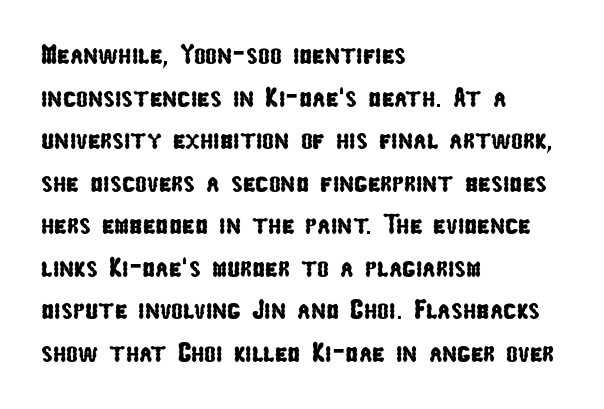
Leading matches the norm, producing a regular column. Spacing verdict: proportional, widths tailored to each character. Standard letterfit; no display-style spreading of the glyphs. Grotesque or geometric, the face here clearly has no serifs. The foot of each line stays bare and open.
